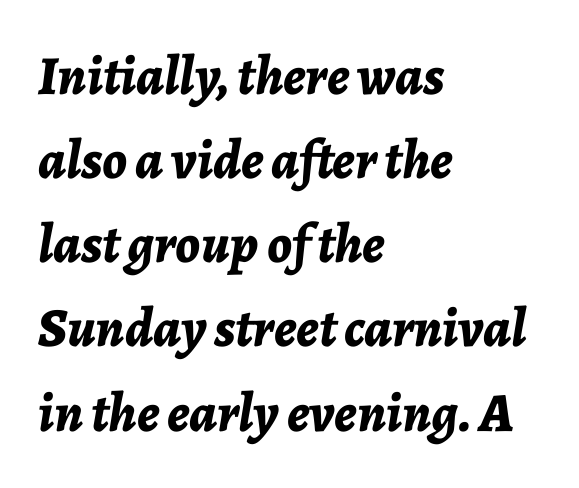
Q: Is the text bold? A: Yes.
Q: Is the text italic (slanted)? A: Yes, it leans right by about 7 degrees.
Q: Is the text underlined? A: No.
Q: How is the paragraph aligned? A: Left-aligned.
Q: Is the spacing between letters normal or unusually wide? A: Normal.
Q: Is the spacing between lines tight, normal or loose? A: Normal.
Q: Width (condensed, normal, or wide)? A: Normal.
Q: Stroke contrast? A: Low.
Q: x-height? A: Medium.
Q: Monospaced? A: No.
